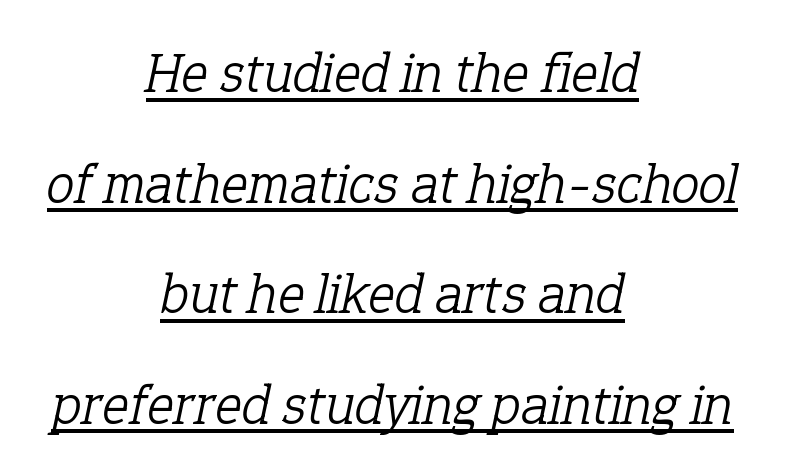
The image shows 57 px light serif type, italic (leaning right); set centered, loose line spacing (1.94x), normal letter spacing, underlined; low stroke contrast and a medium x-height.
